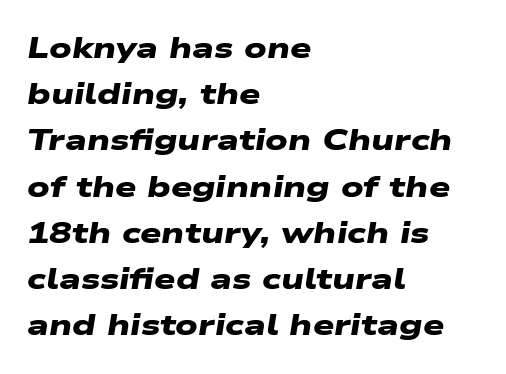
{"serif": "no", "bold": "yes", "weight": "heavy", "width": "wide", "stroke_contrast": "low", "x_height": "medium", "monospaced": "no", "underline": "no", "align": "left", "line_spacing": "normal", "line_spacing_ratio": 1.54, "letter_spacing": "normal", "letter_spacing_em": 0.0, "glyph_px": 30}
